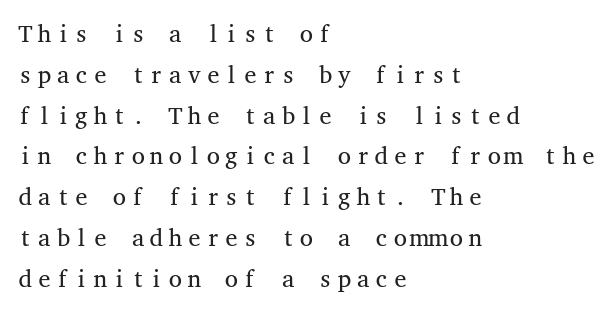
The lines sit at an ordinary, default distance from one another. Style check: upright. Which margin do the lines hug? The left one — the right edge is uneven. Glance below the letters and you will spot only blank space.
